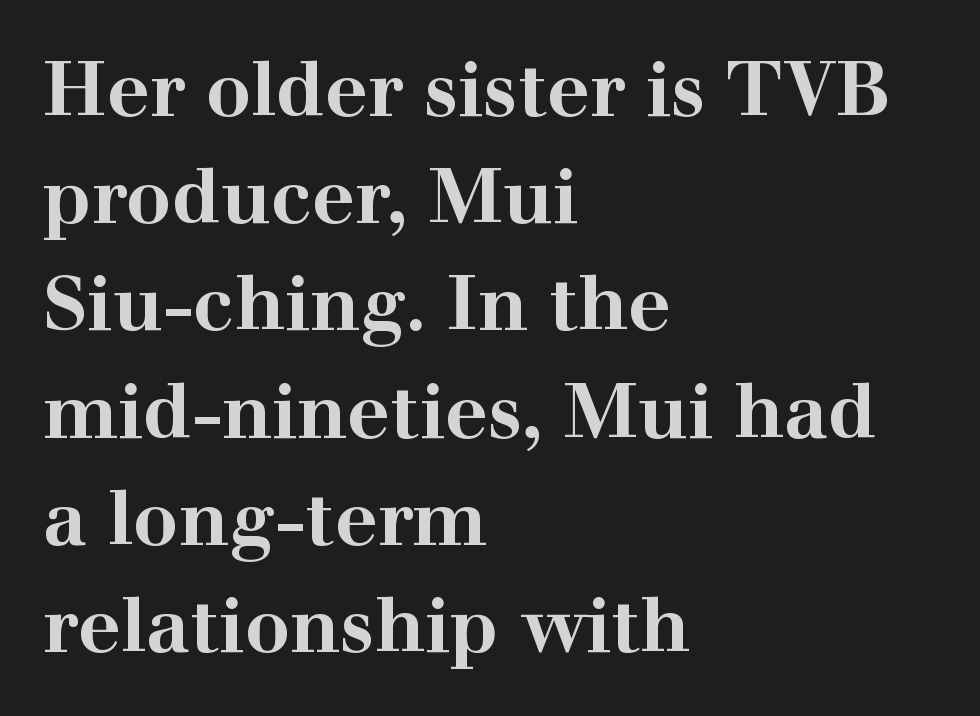
Q: Is the text bold? A: Yes.
Q: Is the text italic (slanted)? A: No, it is upright.
Q: Is the typeface a serif or a sans-serif typeface? A: Serif.
Q: Is the text underlined? A: No.
Q: How is the paragraph aligned? A: Left-aligned.
Q: Is the spacing between letters normal or unusually wide? A: Normal.
Q: Is the spacing between lines tight, normal or loose? A: Normal.
Q: Width (condensed, normal, or wide)? A: Wide.
Q: Stroke contrast? A: High.
Q: x-height? A: Medium.
Q: Monospaced? A: No.
